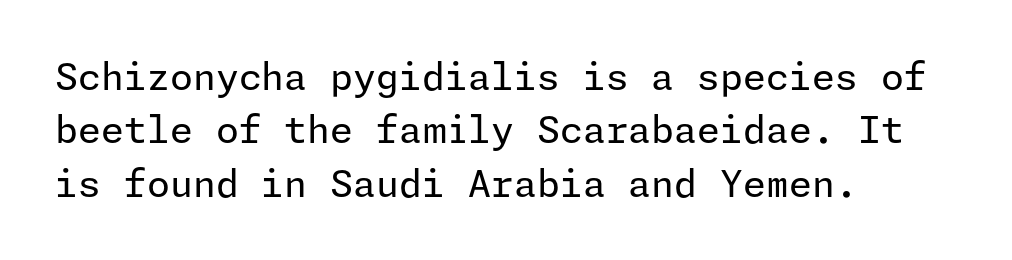
Q: Is the text bold? A: No.
Q: Is the text italic (slanted)? A: No, it is upright.
Q: Is the typeface a serif or a sans-serif typeface? A: Sans-serif.
Q: Is the text underlined? A: No.
Q: How is the paragraph aligned? A: Left-aligned.
Q: Is the spacing between letters normal or unusually wide? A: Normal.
Q: Is the spacing between lines tight, normal or loose? A: Normal.
Q: Width (condensed, normal, or wide)? A: Normal.
Q: Stroke contrast? A: Low.
Q: x-height? A: Medium.
